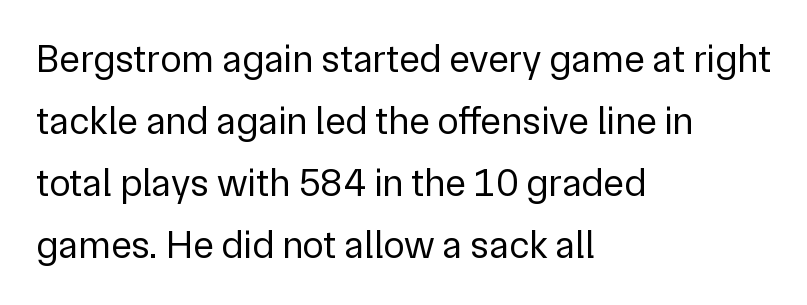
The face used here is a sans, in the tradition of grotesques and geometrics. If you measured baseline to baseline, you'd find a middling distance. Is the letter spacing exaggerated? No — it looks like the ordinary default. The font's upright variant was chosen for this text. Teacher's note: observe the even left margin — that is flush-left alignment. Weight: regular or lighter.
